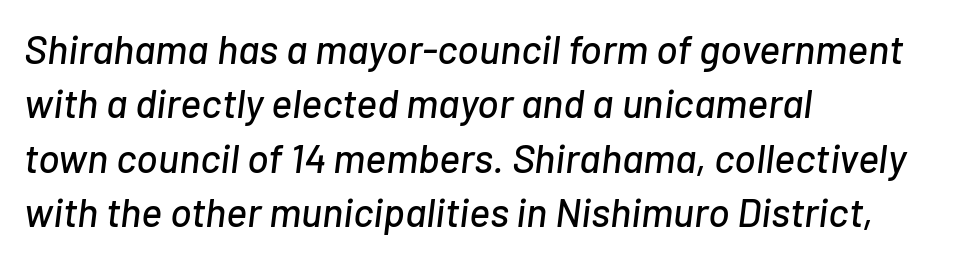
The rendering uses natural spacing where letterforms have individual widths. No word sits above an underline. The letters sit at their default tracking, neither squeezed nor spread. Typeset ragged right — the left edge is the straight one.
